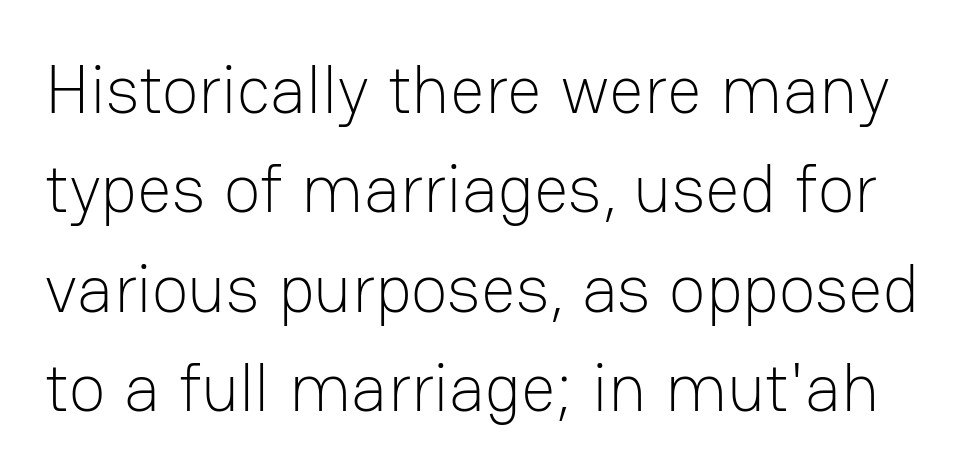
{"serif": "no", "italic": "no", "bold": "no", "weight": "light", "width": "normal", "stroke_contrast": "low", "x_height": "medium", "monospaced": "no", "underline": "no", "line_spacing": "normal", "line_spacing_ratio": 1.46, "letter_spacing": "normal", "letter_spacing_em": 0.0, "glyph_px": 68}
